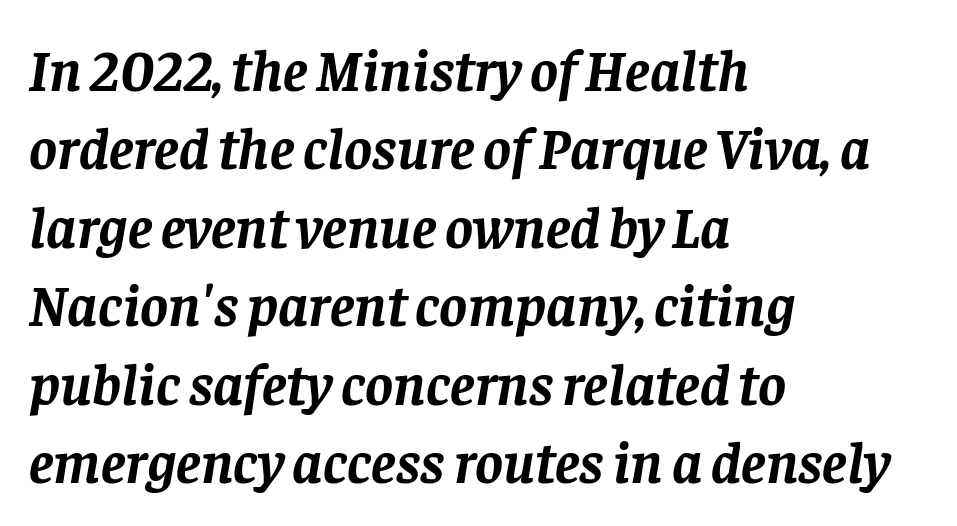
The baseline area is clear. Varying glyph widths throughout — classic text-font behaviour. Letter spacing: default. A typesetter would call this leading conventional body-copy spacing. Weight: bold. Which margin do the lines hug? The left one — the right edge is uneven.
